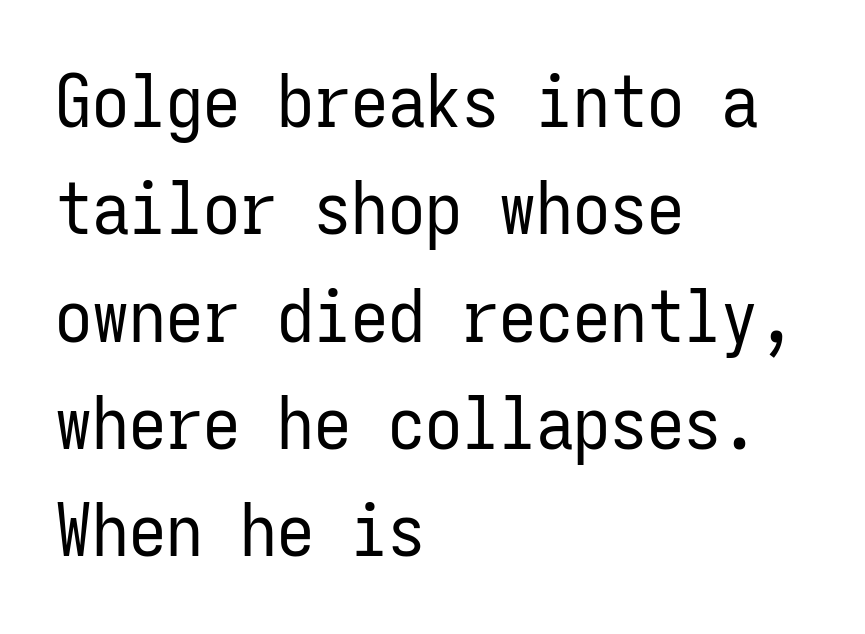
The foot of each line stays bare and open. Serifs: no, the terminals of the letterforms are clean. Is the stroke heavy? The answer is a plain regular-or-lighter. This sample uses an upright cut, with every glyph sitting square on the baseline. Observe the ordinary spacing: letters are neighbours, not strangers.
